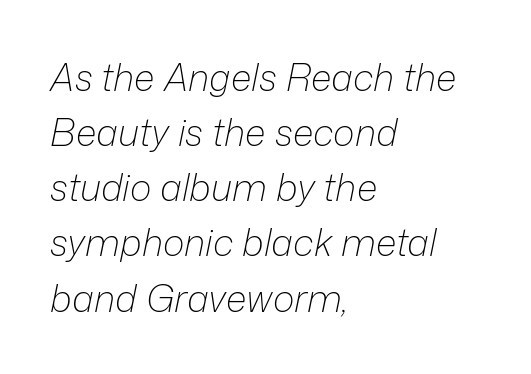
{"italic": "yes", "lean": "right", "slant_degrees": 12, "bold": "no", "weight": "light", "width": "normal", "stroke_contrast": "low", "x_height": "medium", "monospaced": "no", "underline": "no", "align": "left", "line_spacing": "normal", "line_spacing_ratio": 1.49, "letter_spacing": "normal", "letter_spacing_em": 0.0, "glyph_px": 37}
